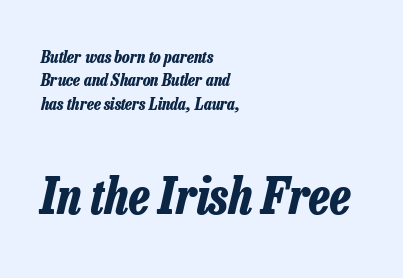
The image shows 50 px bold, condensed type, italic (leaning right); set left-aligned, normal line spacing (1.38x), normal letter spacing, not underlined; the second (bottom) block is 2.94x larger; low stroke contrast and a medium x-height.
